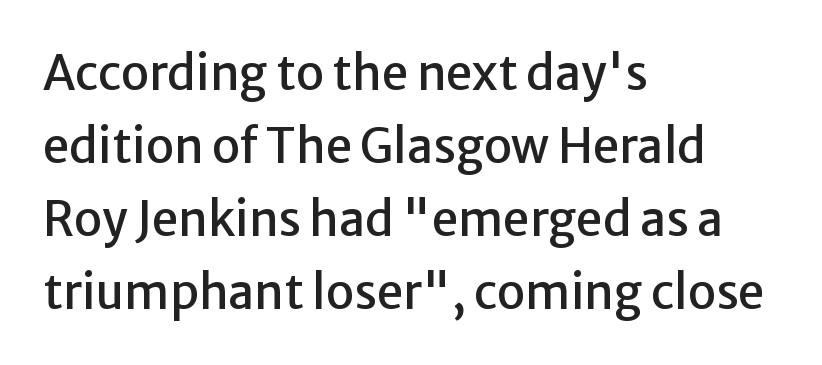
Nobody touched the tracking dial on this one. This rendering features lettering with no underline. Is the block centered? No — it sits flush against the left margin. Quick note: interline space is typical.
